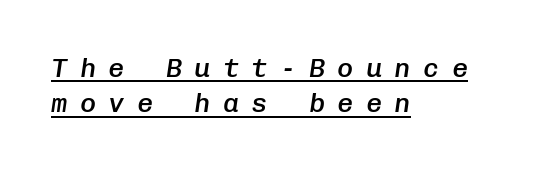
Slightly chunky letters — semibold, I'd say, not full bold. Each new line begins a customary step beneath the previous one. This is oblique type, the kind used for emphasis or titles. Reading down the block, your eye returns to a fixed left position each line. The horizontal fit of the characters is loose and conspicuously gappy.
